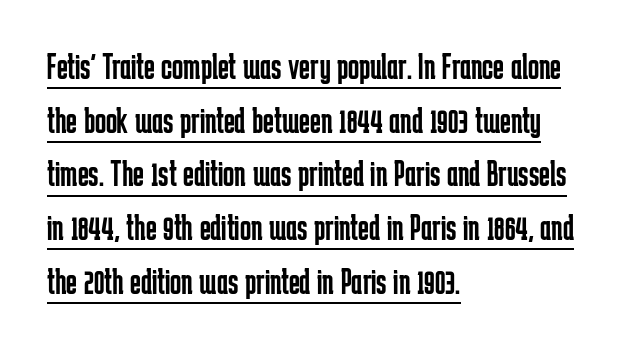
Successive baselines arrive at the customary interval. Nothing sits at the stroke ends, so this counts as sans-serif. Students, observe the line beneath the letters — that is underlining. Note the varied advance widths — an 'i' is clearly narrower than an 'm'. Nope, not italic — everything's standing straight.
